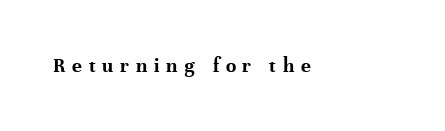
The image shows 21 px bold type, upright; set unusually wide letter spacing (+0.32 em), not underlined.
